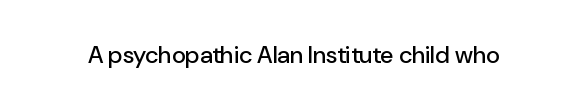
{"italic": "no", "underline": "no", "letter_spacing": "normal", "letter_spacing_em": 0.0, "glyph_px": 24}
